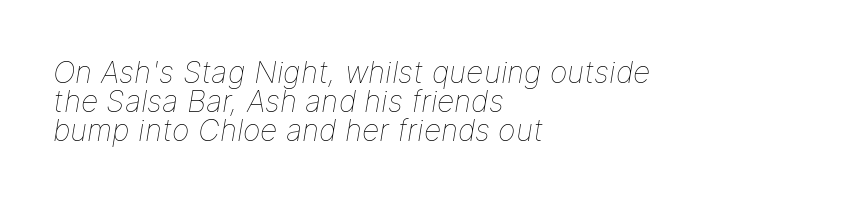
The image shows 30 px thin type, italic (leaning right); set left-aligned, tight line spacing (0.96x), normal letter spacing, not underlined; low stroke contrast and a medium x-height.
